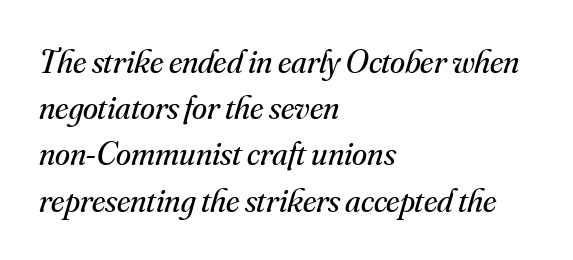
Q: Is the text bold? A: No.
Q: Is the text italic (slanted)? A: Yes, it leans right by about 16 degrees.
Q: Is the typeface a serif or a sans-serif typeface? A: Serif.
Q: Is the text underlined? A: No.
Q: How is the paragraph aligned? A: Left-aligned.
Q: Is the spacing between letters normal or unusually wide? A: Normal.
Q: Is the spacing between lines tight, normal or loose? A: Normal.
Q: Width (condensed, normal, or wide)? A: Normal.
Q: Stroke contrast? A: Medium.
Q: x-height? A: Small.
Q: Monospaced? A: No.
